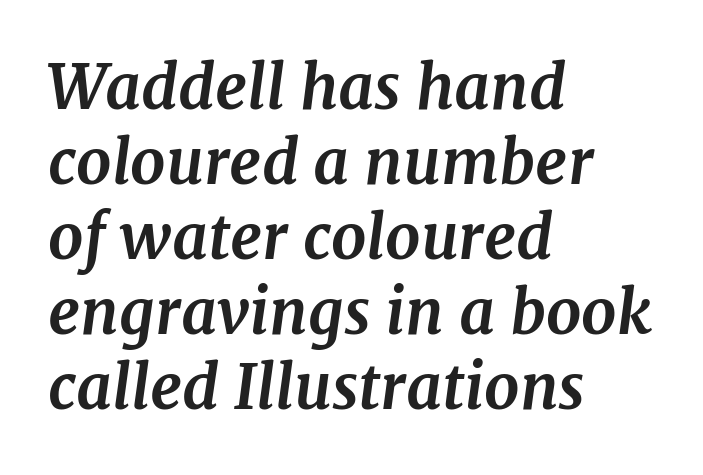
Here the designer chose a conventional face with non-uniform glyph widths. The type family on display is of the serif kind. Students, this is bold: see how much ink each stroke carries. Does the lettering tilt? It does — this is italic. Decoration check: the copy has no underline. Casual observation: everything's shoved over to the left.
